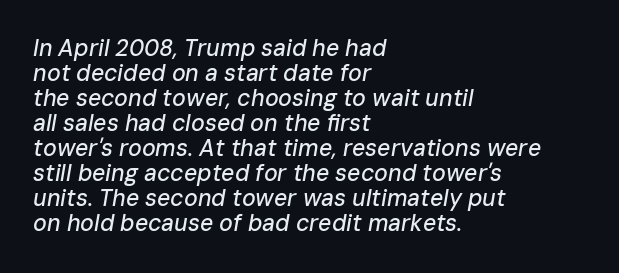
Characters follow at the spacing the type designer built in. Is the block centered? No — it sits flush against the left margin. Closely set lines give the paragraph a compact silhouette. Descenders are the only things crossing below the line. The lettering tilts uniformly, giving the passage an italic look.
